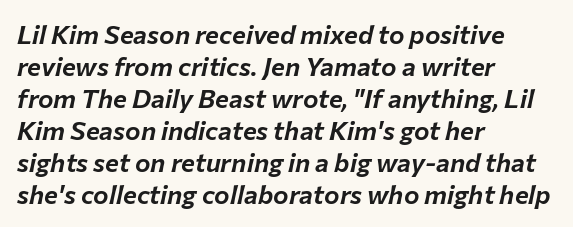
The image shows 26 px text type, italic (leaning right); set left-aligned, line spacing 1.23x, normal letter spacing, not underlined.
